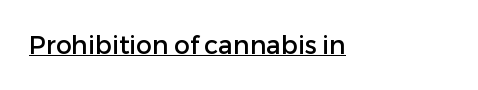
Q: Is the text italic (slanted)? A: No, it is upright.
Q: Is the text underlined? A: Yes.
Q: Is the spacing between letters normal or unusually wide? A: Normal.
